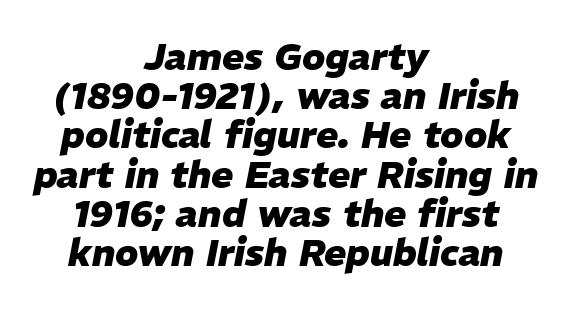
Q: Is the text bold? A: Yes.
Q: Is the text italic (slanted)? A: Yes, it leans right by about 11 degrees.
Q: Is the text underlined? A: No.
Q: How is the paragraph aligned? A: Centered.
Q: Is the spacing between letters normal or unusually wide? A: Normal.
Q: Is the spacing between lines tight, normal or loose? A: Tight.
Q: Width (condensed, normal, or wide)? A: Normal.
Q: Stroke contrast? A: Low.
Q: x-height? A: Medium.
Q: Monospaced? A: No.
